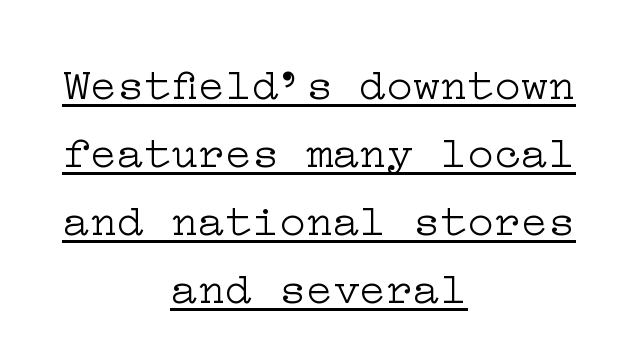
A continuous stroke trails under the words, as in a hyperlink. The whitespace from short lines is split evenly between both sides. Successive baselines arrive at the customary interval. It's the straight-up-and-down kind of type. Characters follow at the spacing the type designer built in. The passage shown is typeset with a serif family.
